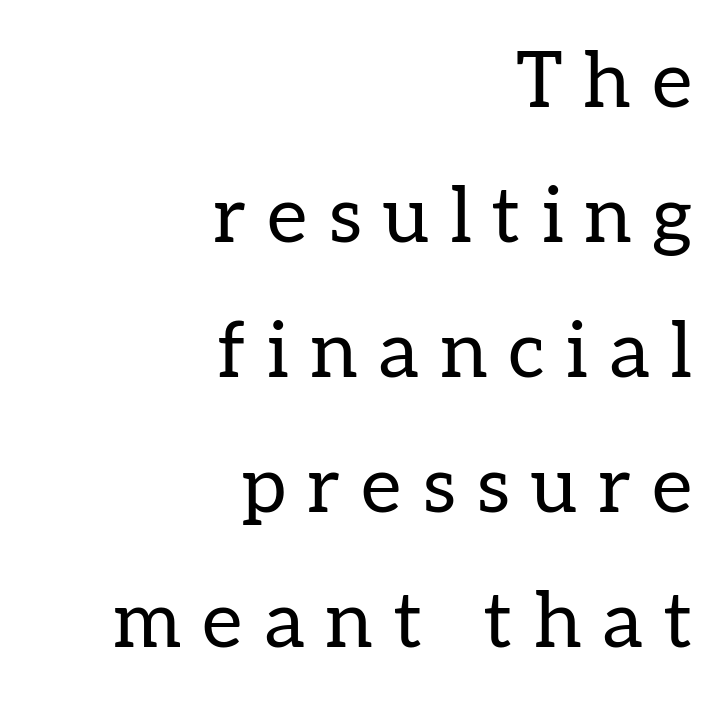
This is serif lettering, the kind often seen in printed books. Loose tracking; the words dissolve into strings of separated letters. Descender tails drop into unmarked territory. Notice how the passage keeps a crisp vertical edge on the right only. The cut favours lightness, reaching ordinary text weight at its darkest. Tall strokes in this sample are plumb rather than angled.
